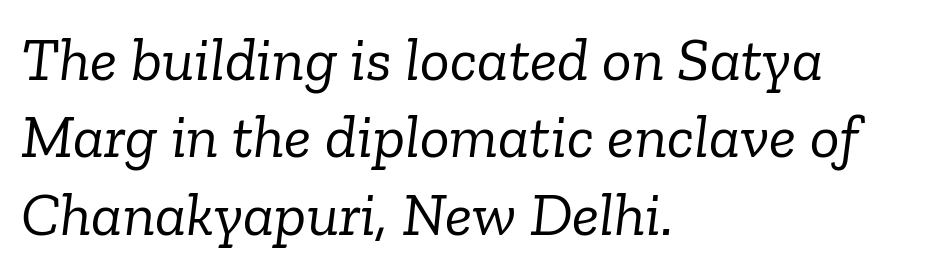
{"serif": "yes", "italic": "yes", "lean": "right", "slant_degrees": 6, "bold": "no", "weight": "light", "width": "normal", "stroke_contrast": "low", "x_height": "medium", "monospaced": "no", "underline": "no", "align": "left", "line_spacing": "normal", "line_spacing_ratio": 1.25, "letter_spacing": "normal", "letter_spacing_em": 0.0, "glyph_px": 62}
